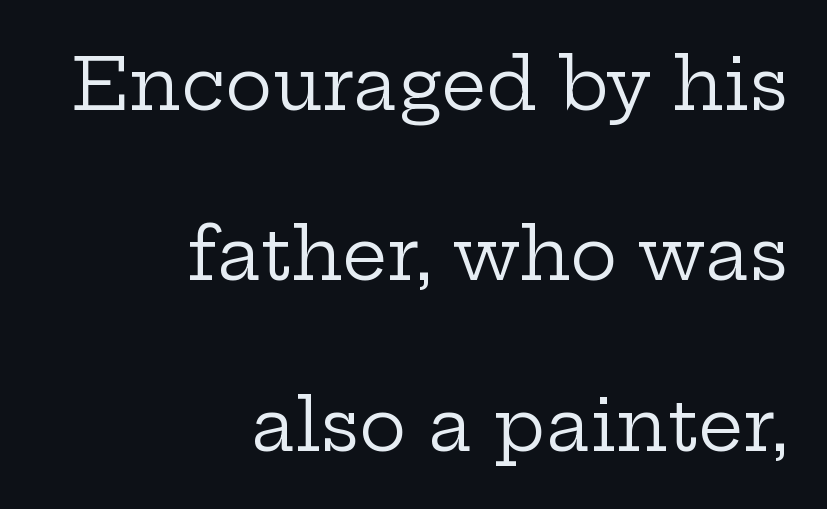
Observe the ordinary spacing: letters are neighbours, not strangers. Bare-footed words on every line. Varying glyph widths throughout — classic text-font behaviour. The letters stand upright; this is a roman face. Baseline-to-baseline distance is far greater than the letter height.
